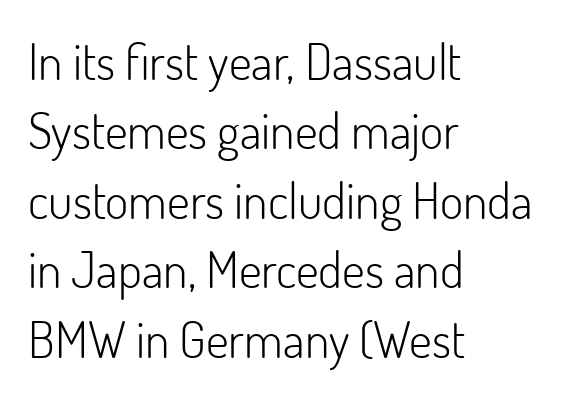
The image shows 50 px light sans-serif type, upright; set left-aligned, normal line spacing (1.39x), normal letter spacing, not underlined; low stroke contrast and a small x-height.
